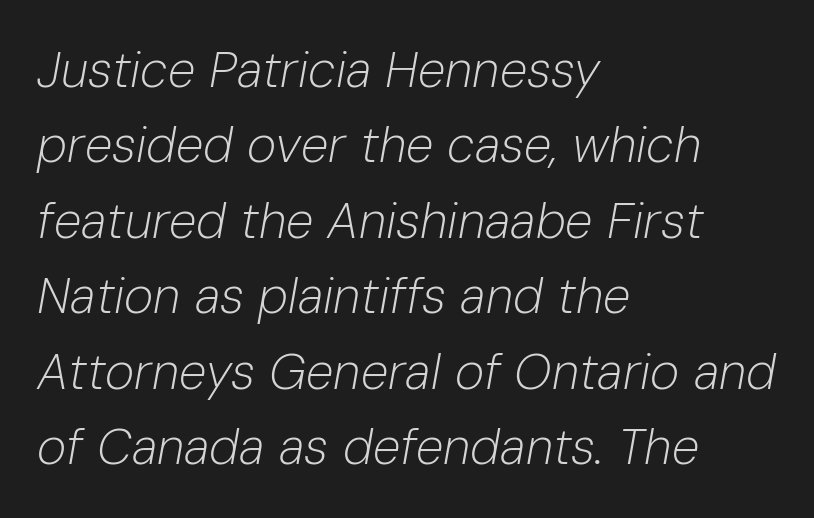
Q: Is the text bold? A: No.
Q: Is the text italic (slanted)? A: Yes, it leans right by about 10 degrees.
Q: Is the text underlined? A: No.
Q: How is the paragraph aligned? A: Left-aligned.
Q: Is the spacing between letters normal or unusually wide? A: Normal.
Q: Is the spacing between lines tight, normal or loose? A: Normal.
Q: Width (condensed, normal, or wide)? A: Normal.
Q: Stroke contrast? A: Low.
Q: x-height? A: Medium.
Q: Monospaced? A: No.
